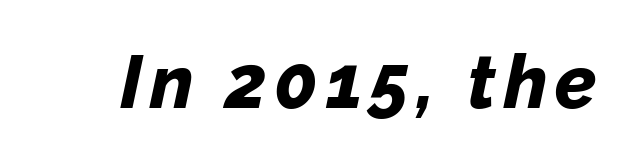
Only glyphs here, with clear space below each row. Slanted lettering throughout. Looks like regular typesetting: each glyph gets only the width it needs. Stroke thickness is high; the sample reads as a true bold.
